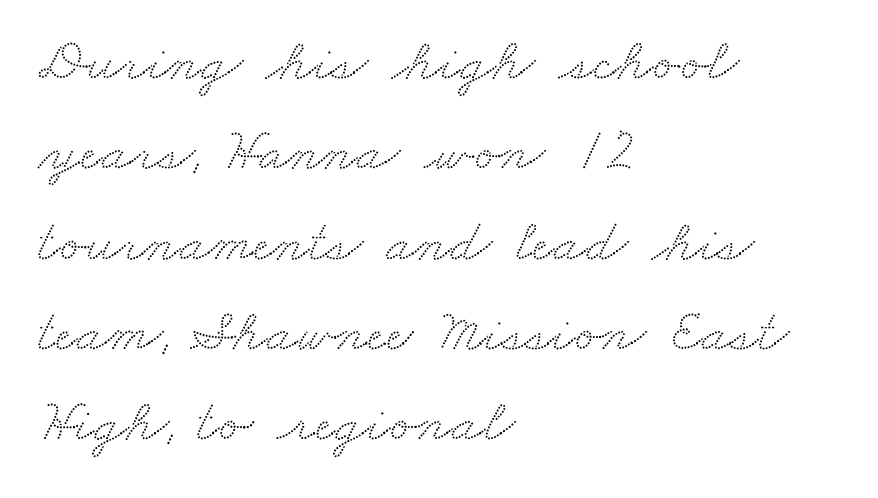
Q: Is the typeface a serif or a sans-serif typeface? A: Serif.
Q: Is the text underlined? A: No.
Q: How is the paragraph aligned? A: Left-aligned.
Q: Is the spacing between letters normal or unusually wide? A: Normal.
Q: Is the spacing between lines tight, normal or loose? A: Normal.
Q: Width (condensed, normal, or wide)? A: Wide.
Q: Stroke contrast? A: Medium.
Q: x-height? A: Small.
Q: Monospaced? A: No.
